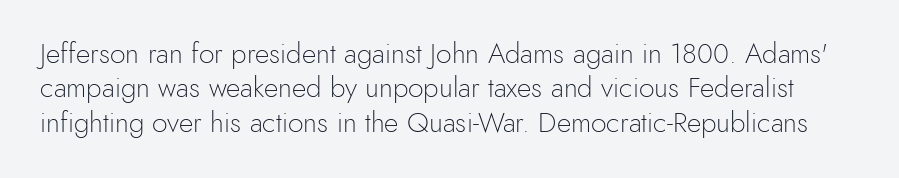
Underline: absent. Weight: regular or lighter. This sample has the flowing, uneven cadence of proportional lettering. Honestly, the letter spacing is just normal — you wouldn't notice it. Every stem runs plumb, perpendicular to the baseline.
